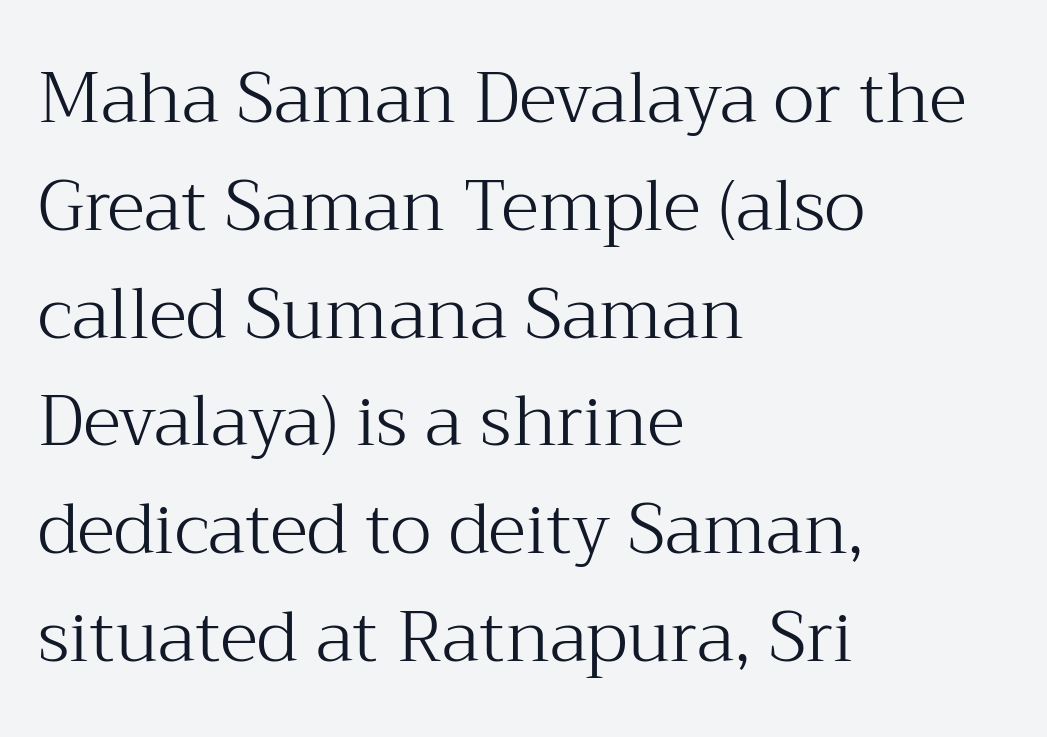
The strip under each line holds only bare page. Each letter's strokes conclude with small projecting serifs. The letters advance in unequal steps, a hallmark of proportional type. Characters follow at the spacing the type designer built in. This rendering uses left alignment, leaving the right contour irregular. Regarding leading, the lines here are spaced in the standard way.
